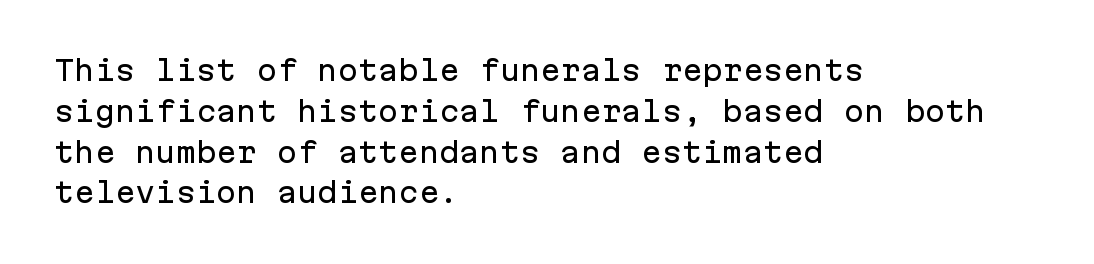
The typography opts for an upright posture over an oblique one. Descenders hang freely into open space. The rag falls on the right side of this text block. No extra tracking has been applied to these lines. Does the leading feel generous? No, just average.
